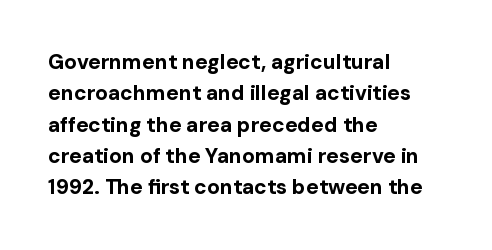
Q: Is the text bold? A: Yes.
Q: Is the text italic (slanted)? A: No, it is upright.
Q: Is the text underlined? A: No.
Q: How is the paragraph aligned? A: Left-aligned.
Q: Is the spacing between letters normal or unusually wide? A: Normal.
Q: Is the spacing between lines tight, normal or loose? A: Normal.
